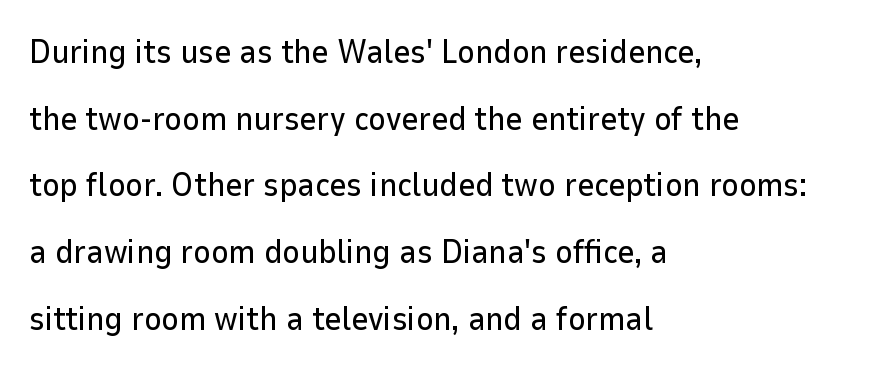
{"serif": "no", "italic": "no", "width": "normal", "stroke_contrast": "low", "x_height": "medium", "monospaced": "no", "underline": "no", "align": "left", "line_spacing": "loose", "line_spacing_ratio": 2.02, "letter_spacing": "normal", "letter_spacing_em": 0.0, "glyph_px": 33}
